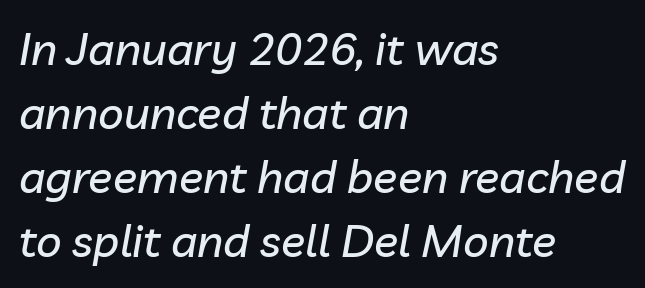
The glyphs look as if they've been sheared to an angle. Proportional: the letters do not fall into vertical columns. Letters rest on an invisible, unmarked baseline. Students, observe: this is what conventionally led text looks like. Does extra space separate the letters? No, they use regular spacing. The ragged edge is on the right, which tells us the setting is flush left.
